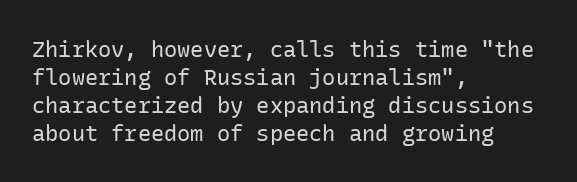
Q: Is the text bold? A: No.
Q: Is the text italic (slanted)? A: No, it is upright.
Q: Is the text underlined? A: No.
Q: How is the paragraph aligned? A: Left-aligned.
Q: Is the spacing between letters normal or unusually wide? A: Normal.
Q: Is the spacing between lines tight, normal or loose? A: Normal.
